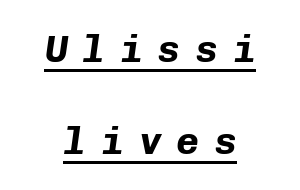
It's the slanting kind of type. Students, this is bold: see how much ink each stroke carries. The letters are spread apart with noticeably loose tracking. Every character here occupies the same horizontal width, giving the sample a typewriter-like rhythm.
